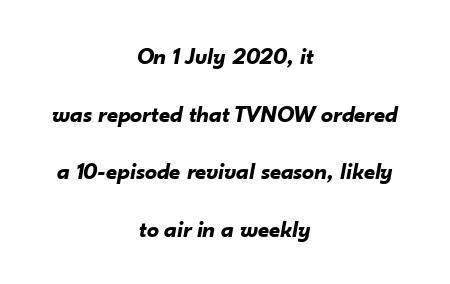
{"italic": "yes", "lean": "right", "slant_degrees": 10, "bold": "yes", "underline": "no", "align": "center", "line_spacing": "loose", "line_spacing_ratio": 2.4, "letter_spacing": "normal", "letter_spacing_em": 0.0, "glyph_px": 24}
